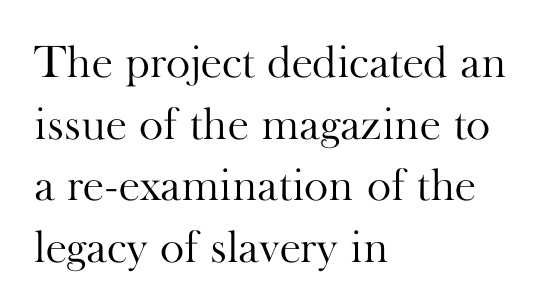
The image shows 46 px light serif type, upright; set left-aligned, normal line spacing (1.34x), normal letter spacing, not underlined; high stroke contrast and a small x-height.
